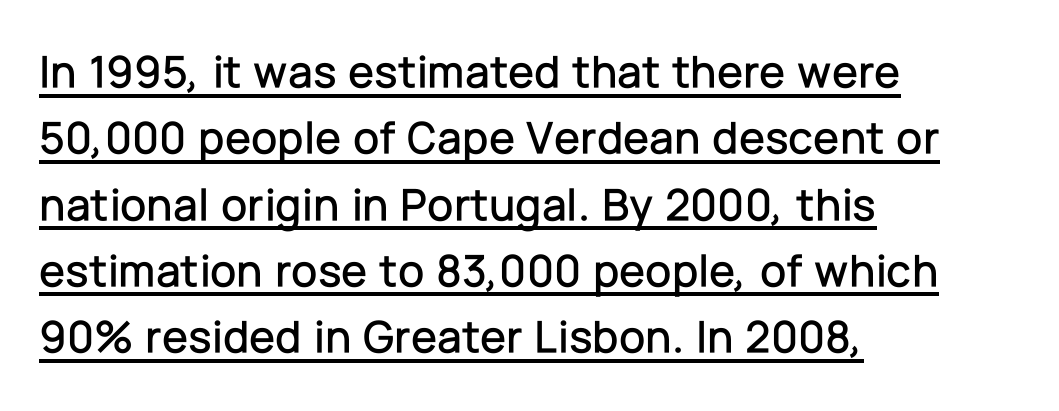
Posture: upright roman. Glyph-to-glyph distance matches everyday printed text. Somebody hit Ctrl+U on this one — the words are underlined. The leading is moderate, giving the passage an even texture.
